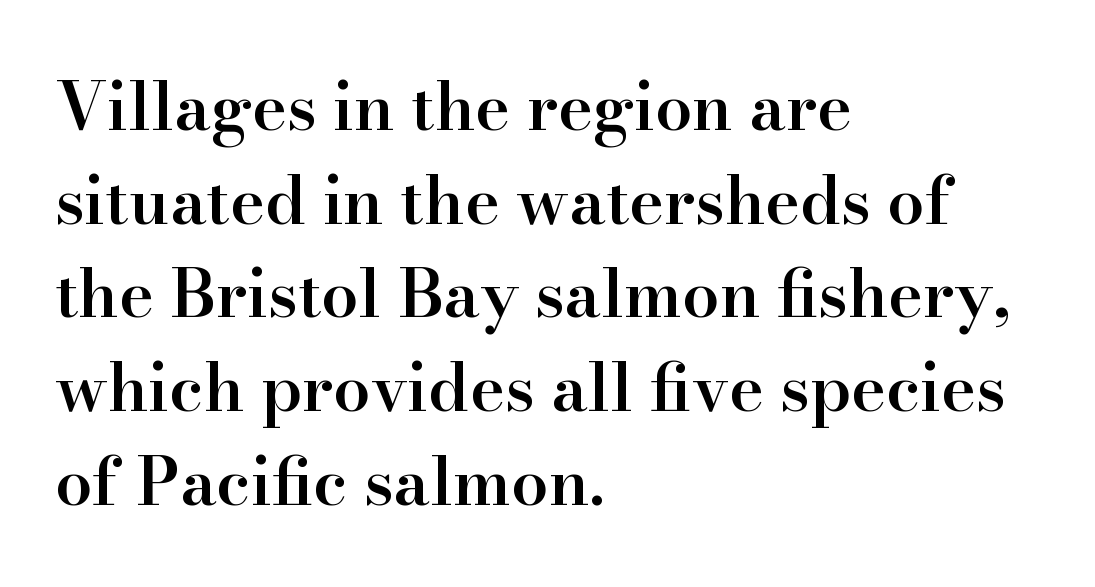
{"serif": "yes", "italic": "no", "bold": "semi", "weight": "semibold", "width": "normal", "stroke_contrast": "high", "x_height": "small", "monospaced": "no", "underline": "no", "align": "left", "line_spacing": "normal", "line_spacing_ratio": 1.42, "letter_spacing": "normal", "letter_spacing_em": 0.0, "glyph_px": 66}
